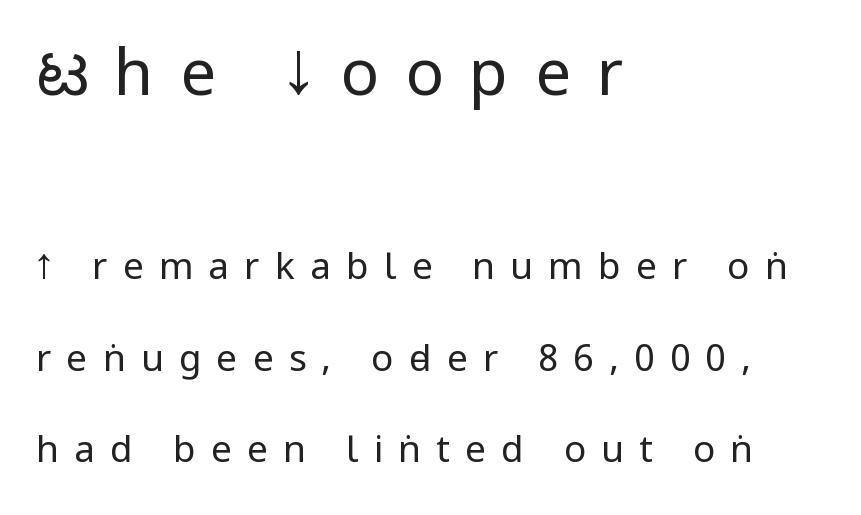
{"serif": "no", "italic": "no", "bold": "no", "weight": "regular", "width": "condensed", "stroke_contrast": "low", "x_height": "large", "monospaced": "no", "underline": "no", "align": "left", "line_spacing": "loose", "line_spacing_ratio": 2.47, "letter_spacing": "wide", "letter_spacing_em": 0.41, "larger_block": "first", "size_ratio": 1.73, "glyph_px": 64}
